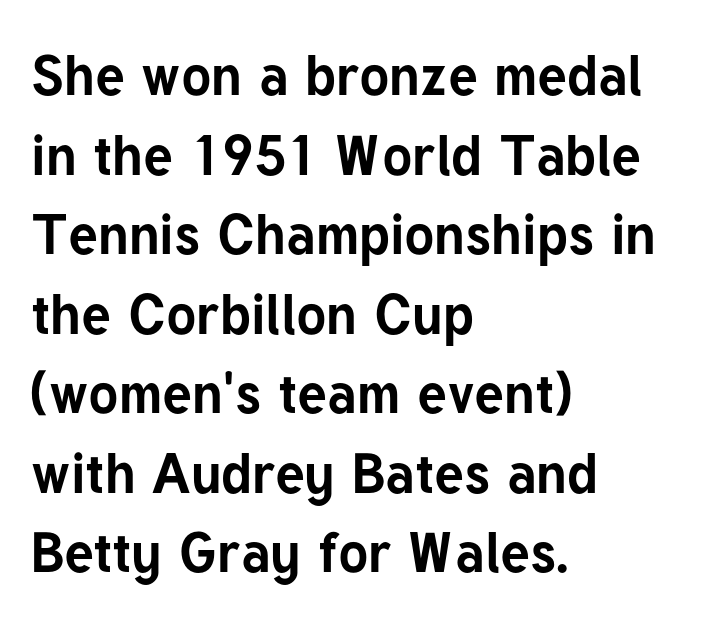
The image shows 56 px bold sans-serif type, upright; set left-aligned, normal line spacing (1.42x), normal letter spacing, not underlined; low stroke contrast and a medium x-height.
